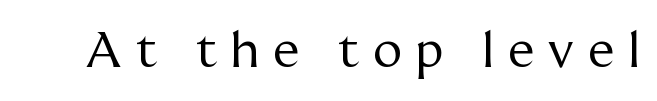
{"serif": "yes", "italic": "no", "bold": "no", "weight": "regular", "width": "normal", "stroke_contrast": "medium", "x_height": "medium", "monospaced": "no", "underline": "no", "letter_spacing": "wide", "letter_spacing_em": 0.29, "glyph_px": 49}
